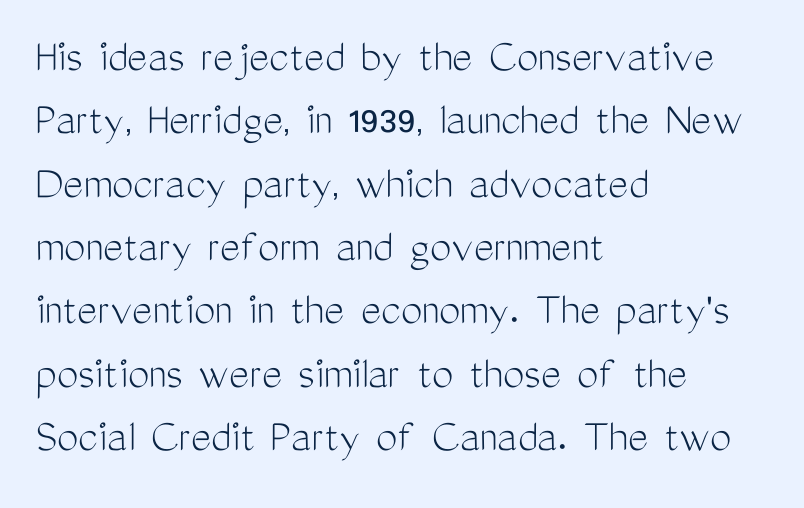
The strip under each line holds only bare page. Unlike a traditional serif, this face leaves its strokes unadorned. Nope, not italic — everything's standing straight. A classic flush-left, rag-right setting is used for this passage.
